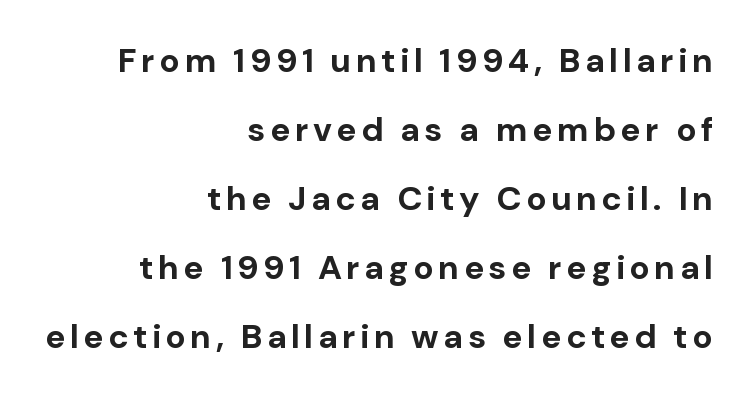
Q: Is the text bold? A: Yes.
Q: Is the text italic (slanted)? A: No, it is upright.
Q: Is the typeface a serif or a sans-serif typeface? A: Sans-serif.
Q: Is the text underlined? A: No.
Q: How is the paragraph aligned? A: Right-aligned.
Q: Is the spacing between lines tight, normal or loose? A: Loose.
Q: Width (condensed, normal, or wide)? A: Normal.
Q: Stroke contrast? A: Low.
Q: x-height? A: Medium.
Q: Monospaced? A: No.
